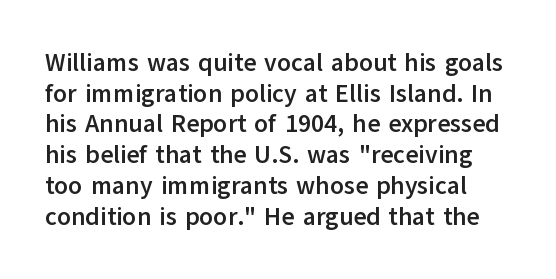
{"italic": "no", "bold": "yes", "underline": "no", "line_spacing_ratio": 1.23, "letter_spacing": "normal", "letter_spacing_em": 0.0, "glyph_px": 25}
